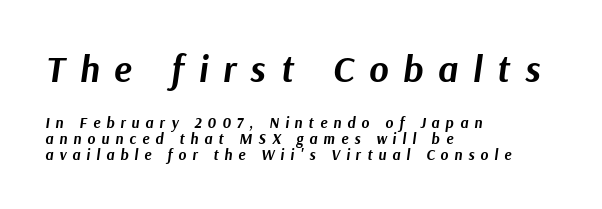
Slanted lettering throughout. The designer gave the opening block more size than the closing block. The letters advance in unequal steps, a hallmark of proportional type. Weight check: bold — yes, fully.
